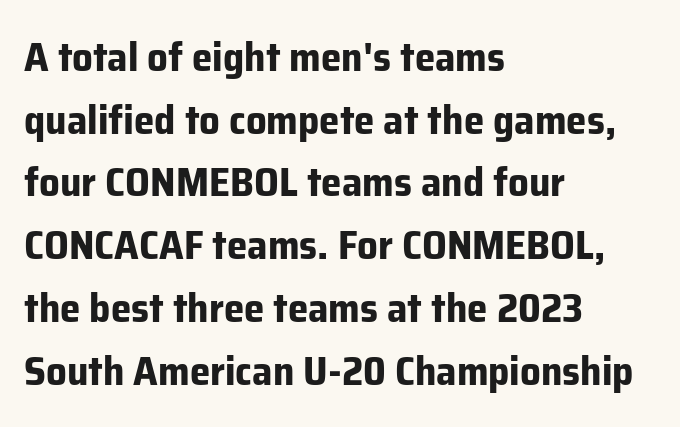
Character widths vary here, with narrow letters taking less room than wide ones. Ordinary non-slanted type is in use. Words float on clear page, feet unadorned. Visually the block forms a straight wall on the left and a jagged coastline on the right.
